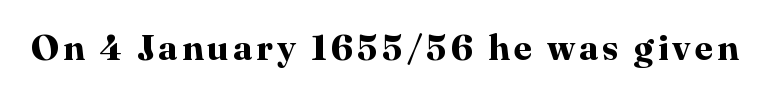
Is there any slant? The stems are plumb. Character widths vary here, with narrow letters taking less room than wide ones. The foot of each line stays bare and open. Emphasis by weight is at full strength: bold. Yep, those are serifs on the letters.
